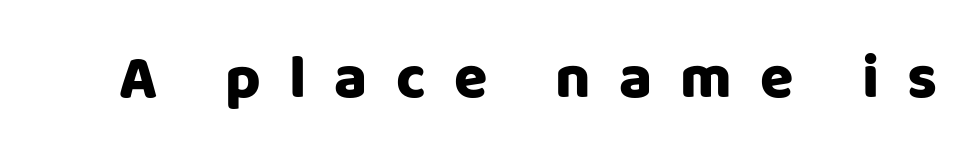
Letter spacing: wide. The letters are bold, with thick, heavy strokes. Serif or sans? Sans — the stroke terminals are bare. The lettering stays uniformly vertical, giving the passage a roman look. Looks like regular typesetting: each glyph gets only the width it needs. The gap between lines stays unmarked.
